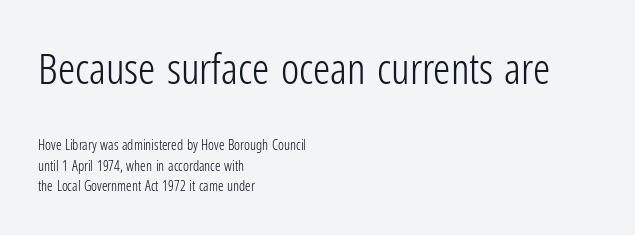
The image shows 43 px light, condensed sans-serif type, upright; set left-aligned, normal line spacing (1.46x), normal letter spacing, not underlined; the first (top) block is 3.07x larger; low stroke contrast and a medium x-height.
